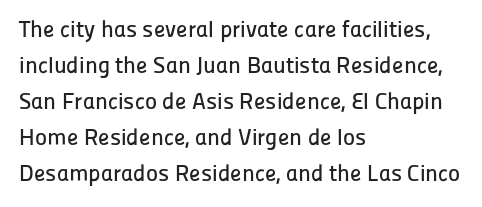
Q: Is the text italic (slanted)? A: No, it is upright.
Q: Is the text underlined? A: No.
Q: How is the paragraph aligned? A: Left-aligned.
Q: Is the spacing between letters normal or unusually wide? A: Normal.
Q: Is the spacing between lines tight, normal or loose? A: Normal.
